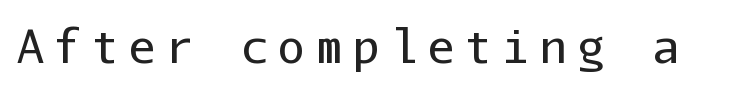
Q: Is the text bold? A: No.
Q: Is the text italic (slanted)? A: No, it is upright.
Q: Is the typeface a serif or a sans-serif typeface? A: Sans-serif.
Q: Is the text underlined? A: No.
Q: Is the spacing between letters normal or unusually wide? A: Unusually wide.
Q: Width (condensed, normal, or wide)? A: Normal.
Q: Stroke contrast? A: Low.
Q: x-height? A: Medium.
Q: Monospaced? A: Yes.
